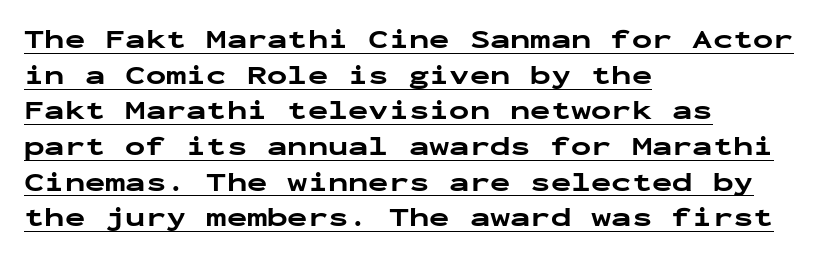
{"italic": "no", "bold": "yes", "underline": "yes", "align": "left", "line_spacing": "normal", "line_spacing_ratio": 1.32, "letter_spacing": "normal", "letter_spacing_em": 0.0, "glyph_px": 27}
